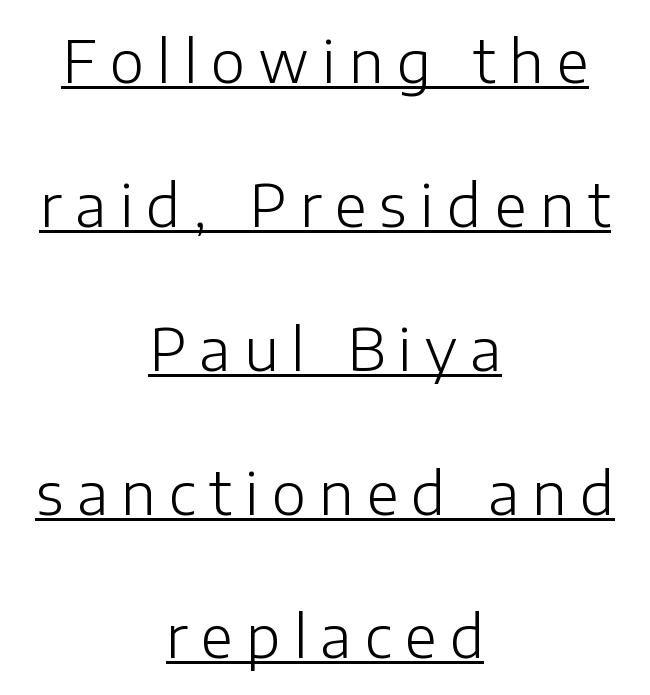
Q: Is the text bold? A: No.
Q: Is the text italic (slanted)? A: No, it is upright.
Q: Is the typeface a serif or a sans-serif typeface? A: Sans-serif.
Q: Is the text underlined? A: Yes.
Q: How is the paragraph aligned? A: Centered.
Q: Is the spacing between letters normal or unusually wide? A: Unusually wide.
Q: Is the spacing between lines tight, normal or loose? A: Loose.
Q: Width (condensed, normal, or wide)? A: Normal.
Q: Stroke contrast? A: Low.
Q: x-height? A: Medium.
Q: Monospaced? A: No.
